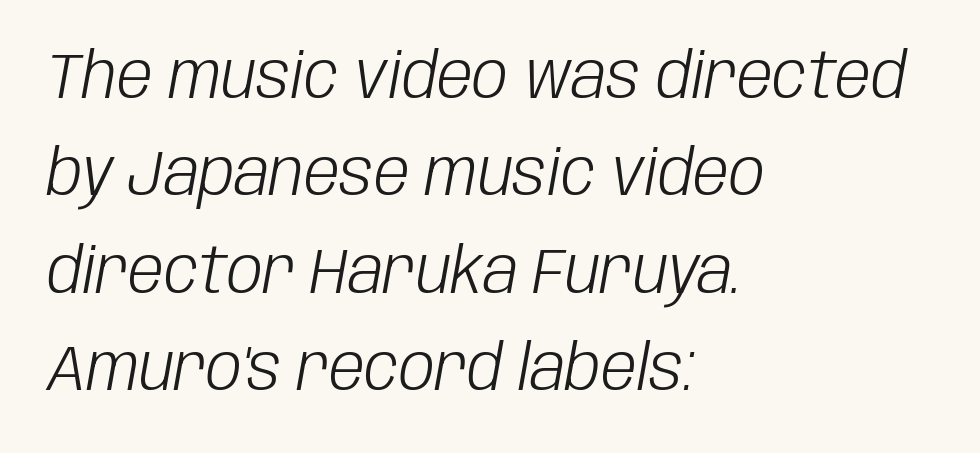
Nothing unusual about the tracking: characters are spaced as the font intends. Compared with ordinary roman type, these characters are visibly tilted. Glance below the letters and you will spot only blank space. A typesetter would call this proportional, since set widths differ per character. Whoever set this chose a conventional vertical rhythm. The compositor pushed each line to the left boundary.
